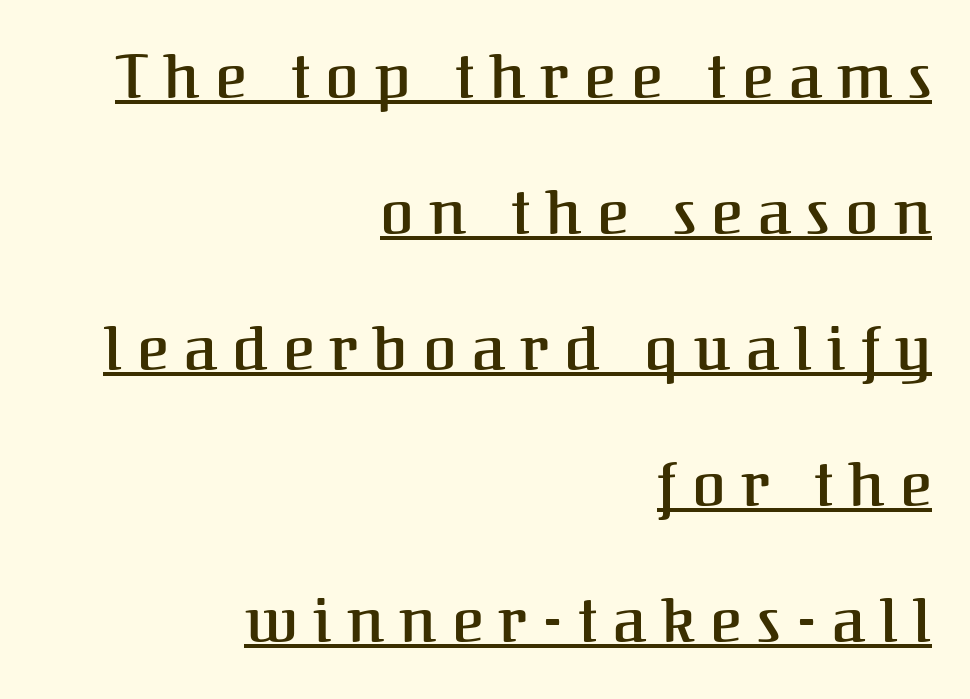
The image shows 61 px serif type, upright; set right-aligned, loose line spacing (2.23x), unusually wide letter spacing (+0.25 em), underlined; medium stroke contrast and a medium x-height.
